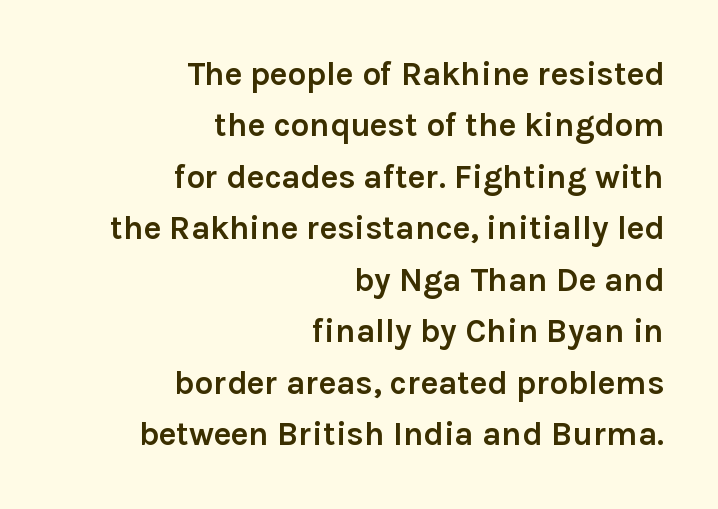
Q: Is the text bold? A: Yes.
Q: Is the text italic (slanted)? A: No, it is upright.
Q: Is the typeface a serif or a sans-serif typeface? A: Sans-serif.
Q: Is the text underlined? A: No.
Q: How is the paragraph aligned? A: Right-aligned.
Q: Is the spacing between letters normal or unusually wide? A: Normal.
Q: Is the spacing between lines tight, normal or loose? A: Normal.
Q: Width (condensed, normal, or wide)? A: Normal.
Q: x-height? A: Medium.
Q: Monospaced? A: No.
